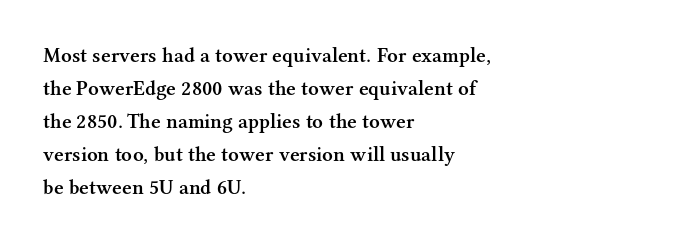
{"italic": "no", "bold": "semi", "underline": "no", "align": "left", "line_spacing": "normal", "line_spacing_ratio": 1.57, "letter_spacing": "normal", "letter_spacing_em": 0.0, "glyph_px": 21}
